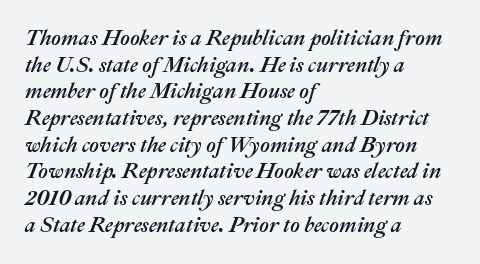
Q: Is the text italic (slanted)? A: Yes, it leans right by about 22 degrees.
Q: Is the text underlined? A: No.
Q: How is the paragraph aligned? A: Left-aligned.
Q: Is the spacing between letters normal or unusually wide? A: Normal.
Q: Is the spacing between lines tight, normal or loose? A: Normal.
